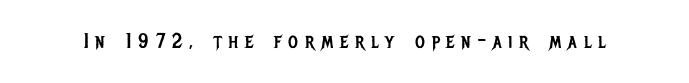
Stem width sits at or under what a default text font uses. The letterforms stand isolated, each surrounded by extra space. Characters remain perfectly vertical along every line. Type without underlining.
